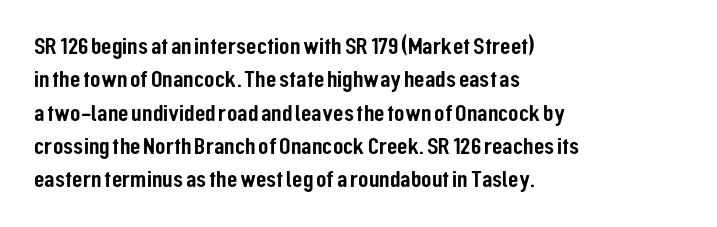
Q: Is the text italic (slanted)? A: No, it is upright.
Q: Is the text underlined? A: No.
Q: How is the paragraph aligned? A: Left-aligned.
Q: Is the spacing between letters normal or unusually wide? A: Normal.
Q: Is the spacing between lines tight, normal or loose? A: Normal.
